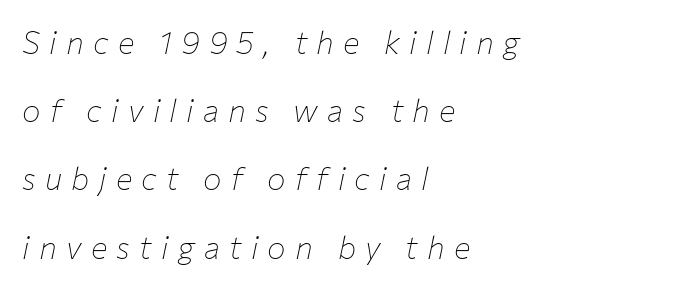
Q: Is the text bold? A: No.
Q: Is the text italic (slanted)? A: Yes, it leans right by about 12 degrees.
Q: Is the text underlined? A: No.
Q: How is the paragraph aligned? A: Left-aligned.
Q: Is the spacing between letters normal or unusually wide? A: Unusually wide.
Q: Is the spacing between lines tight, normal or loose? A: Loose.
Q: Width (condensed, normal, or wide)? A: Normal.
Q: Stroke contrast? A: Low.
Q: x-height? A: Medium.
Q: Monospaced? A: No.
